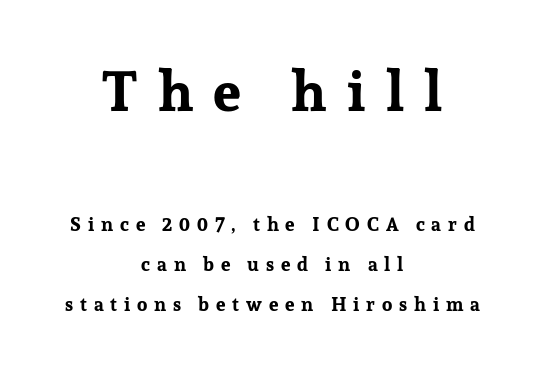
{"serif": "yes", "italic": "no", "bold": "yes", "weight": "bold", "width": "normal", "stroke_contrast": "low", "x_height": "medium", "monospaced": "no", "underline": "no", "align": "center", "line_spacing": "loose", "line_spacing_ratio": 2.11, "letter_spacing": "wide", "letter_spacing_em": 0.36, "larger_block": "first", "size_ratio": 2.95, "glyph_px": 56}
